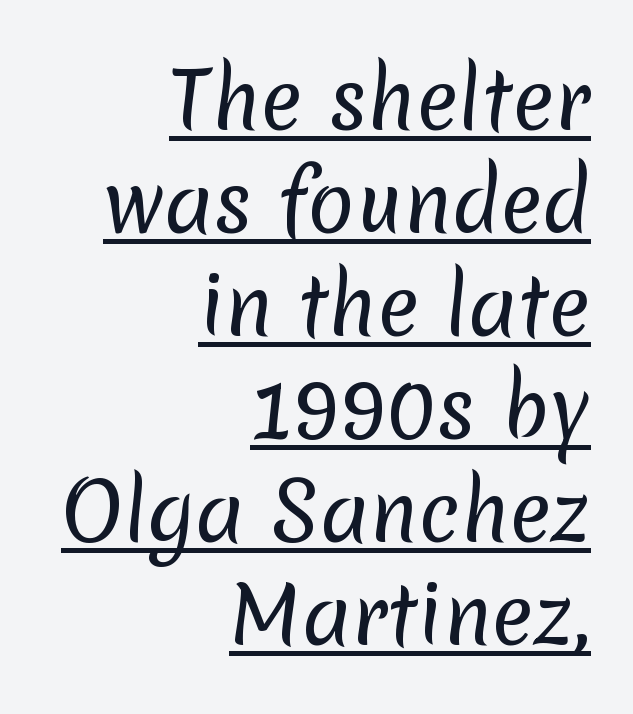
Q: Is the text bold? A: No.
Q: Is the typeface a serif or a sans-serif typeface? A: Sans-serif.
Q: Is the text underlined? A: Yes.
Q: How is the paragraph aligned? A: Right-aligned.
Q: Is the spacing between letters normal or unusually wide? A: Normal.
Q: Is the spacing between lines tight, normal or loose? A: Normal.
Q: Width (condensed, normal, or wide)? A: Normal.
Q: Stroke contrast? A: Low.
Q: x-height? A: Medium.
Q: Monospaced? A: No.
